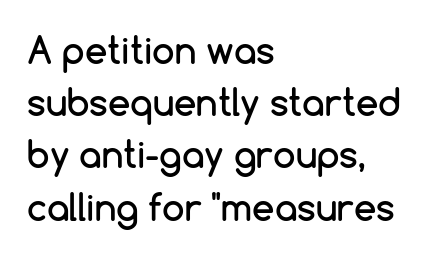
Q: Is the text italic (slanted)? A: No, it is upright.
Q: Is the typeface a serif or a sans-serif typeface? A: Sans-serif.
Q: Is the text underlined? A: No.
Q: How is the paragraph aligned? A: Left-aligned.
Q: Is the spacing between letters normal or unusually wide? A: Normal.
Q: Is the spacing between lines tight, normal or loose? A: Normal.
Q: Width (condensed, normal, or wide)? A: Normal.
Q: Stroke contrast? A: Low.
Q: x-height? A: Medium.
Q: Monospaced? A: No.
